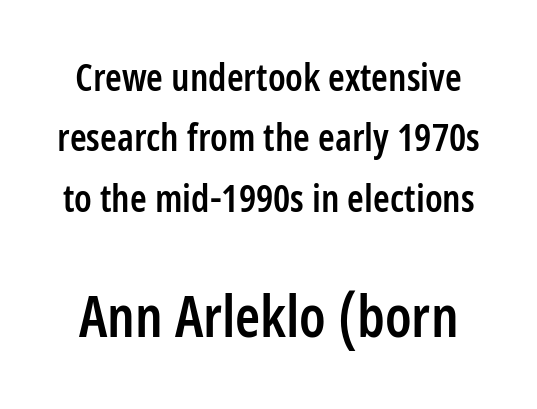
The image shows 57 px semibold, condensed sans-serif type, upright; set normal line spacing (1.59x), normal letter spacing, not underlined; the second (bottom) block is 1.5x larger; low stroke contrast and a medium x-height.
